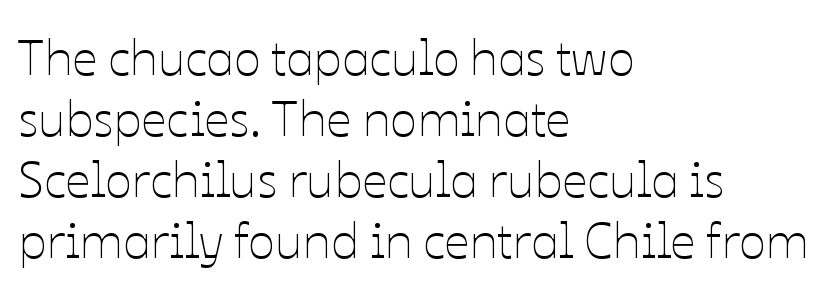
The image shows 50 px thin type, upright; set left-aligned, line spacing 1.22x, normal letter spacing, not underlined; low stroke contrast and a medium x-height.
